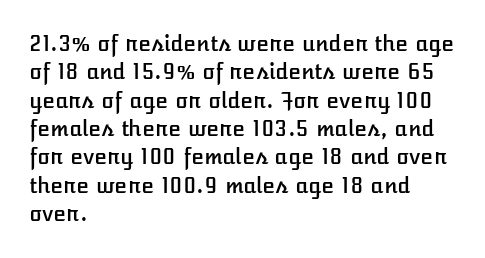
Q: Is the text italic (slanted)? A: No, it is upright.
Q: Is the text underlined? A: No.
Q: How is the paragraph aligned? A: Left-aligned.
Q: Is the spacing between letters normal or unusually wide? A: Normal.
Q: Is the spacing between lines tight, normal or loose? A: Normal.
